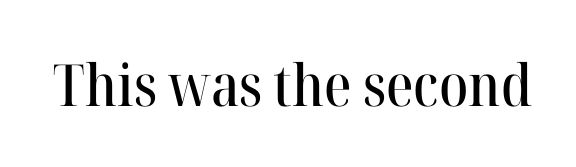
The image shows 58 px serif type, upright; set normal letter spacing, not underlined; high stroke contrast and a medium x-height.
